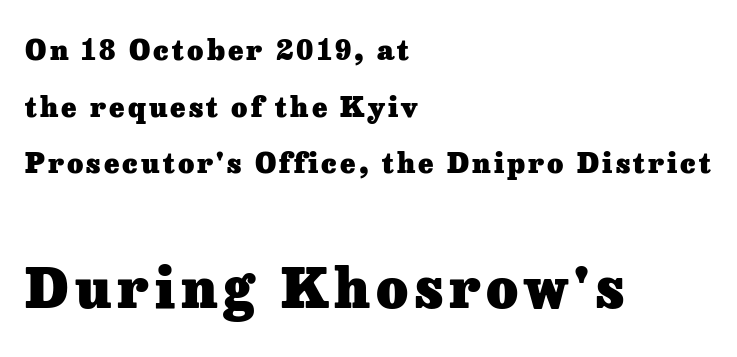
Does the type have serifs? Yes, each stem ends in a small foot. The words here are not underlined. The rendering uses natural spacing where letterforms have individual widths. Between these two stacked blocks, the lower one wins on size. Stroke thickness is high; the sample reads as a true bold. The rag falls on the right side of this text block.
